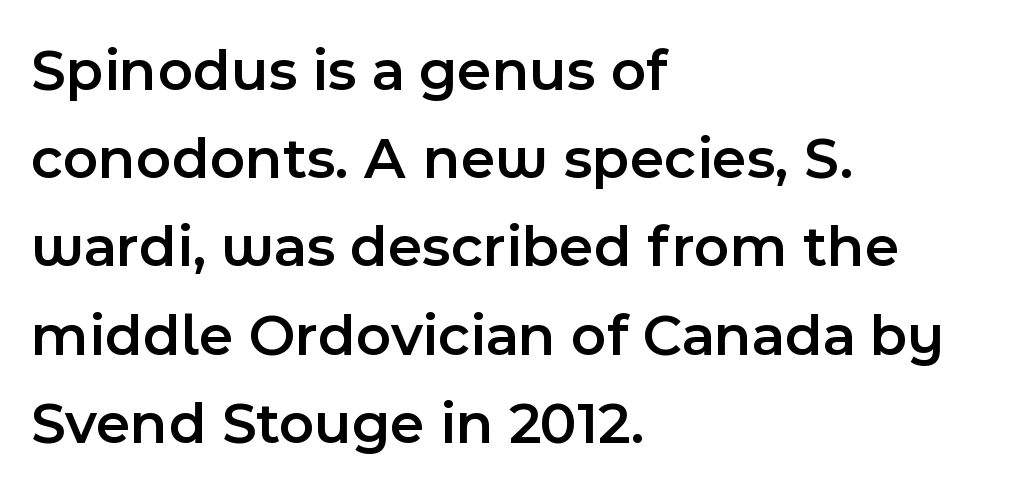
The image shows 60 px semibold sans-serif type, upright; set left-aligned, normal line spacing (1.47x), normal letter spacing, not underlined; a medium x-height.
